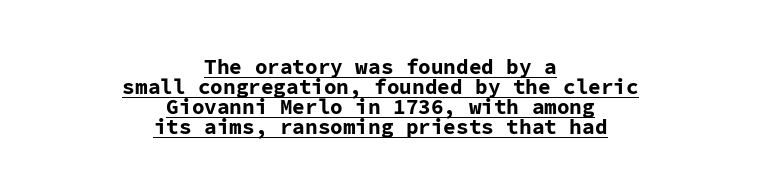
{"italic": "no", "bold": "yes", "underline": "yes", "align": "center", "line_spacing": "tight", "line_spacing_ratio": 0.96, "letter_spacing": "normal", "letter_spacing_em": 0.0, "glyph_px": 21}
